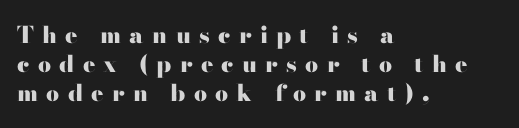
I'd describe the lettering as bold — thick and assertive. Check under the words: just untouched page. A roman cut, with each character standing at attention. Notice how the passage keeps a crisp vertical edge on the left only. A typesetter would call this heavily tracked-out type. The lines sit at an ordinary, default distance from one another.
